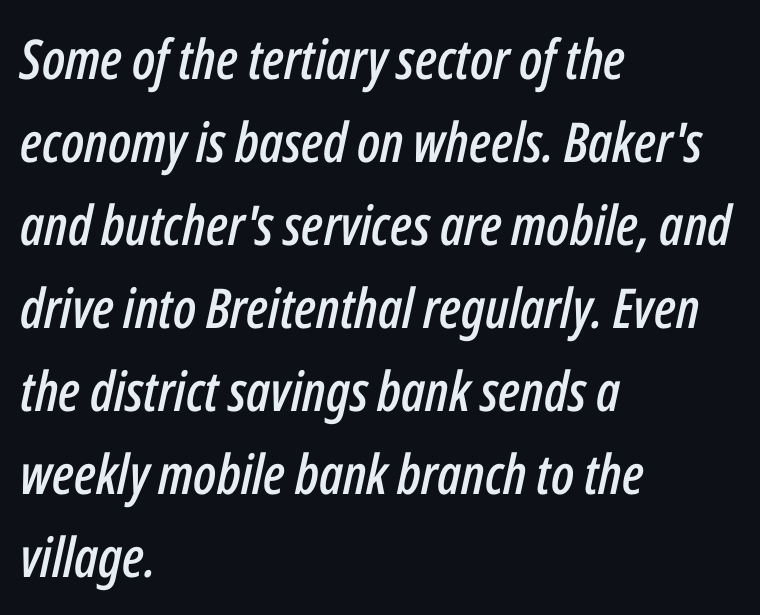
Only glyphs here, with clear space below each row. The block of text has a typical density, with ordinary space between rows. The line texture is even and compact thanks to regular tracking. Looks like regular typesetting: each glyph gets only the width it needs. This is oblique type, the kind used for emphasis or titles. Horizontally, the lines are justified to the leading edge only.
